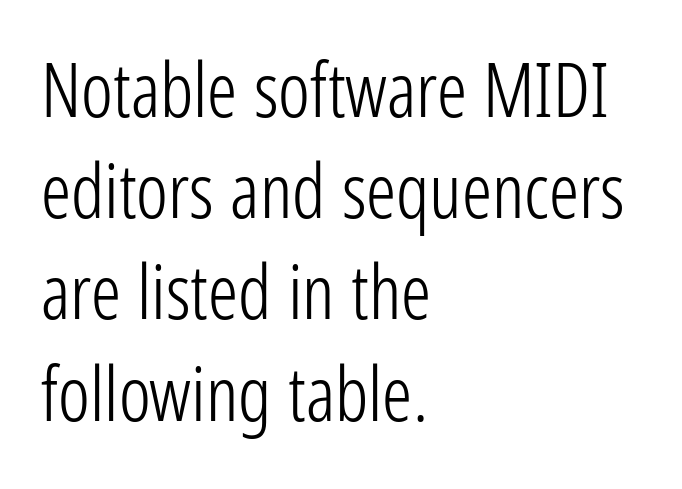
The image shows 75 px light, condensed sans-serif type, upright; set left-aligned, normal line spacing (1.35x), normal letter spacing, not underlined; low stroke contrast and a medium x-height.
